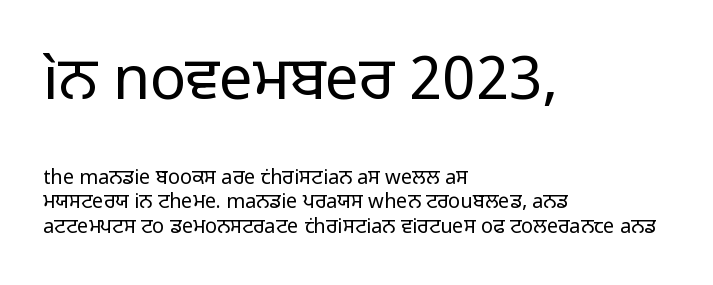
The image shows 60 px regular-weight sans-serif type, upright; set left-aligned, line spacing 1.23x, normal letter spacing, not underlined; the first (top) block is 3.0x larger; low stroke contrast and a medium x-height.
